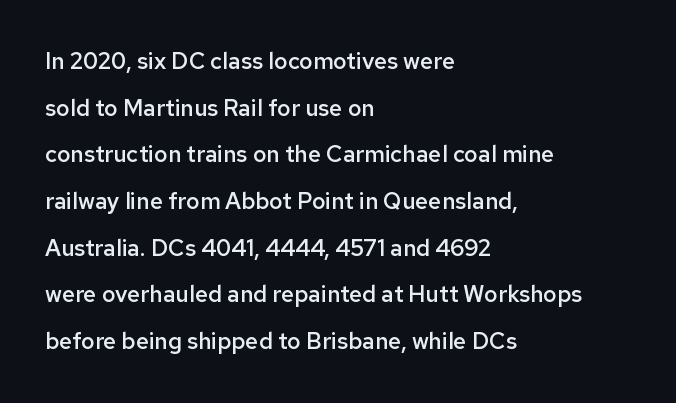
Left-aligned paragraph, ragged on the right. The lettering holds an erect, upright posture throughout. In terms of letterspacing, this is plain default setting. Slightly chunky letters — semibold, I'd say, not full bold. Regarding leading, the lines here are spaced well apart.
